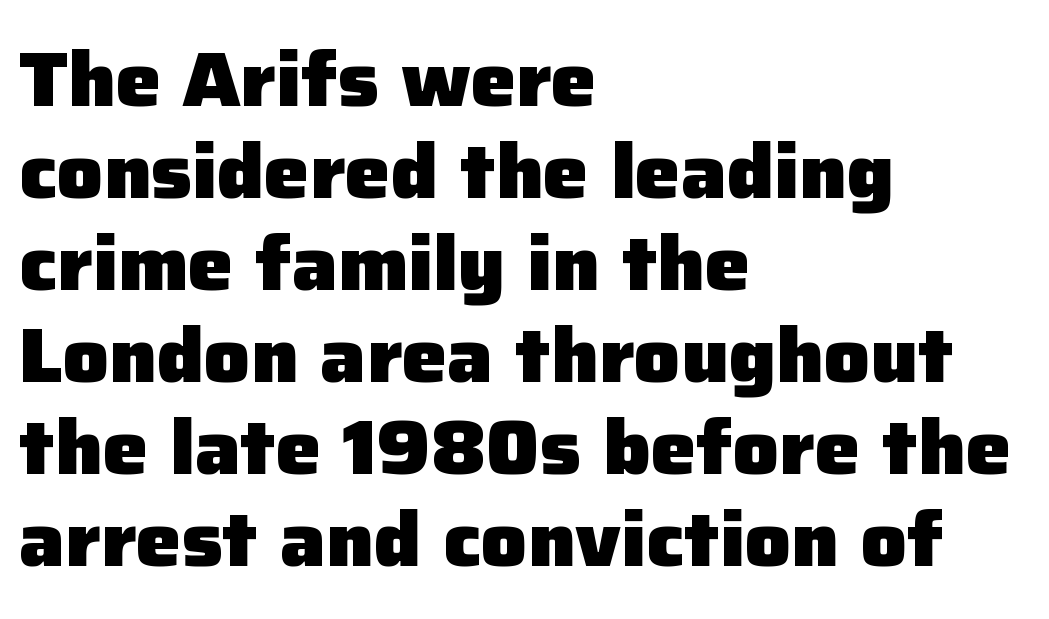
{"serif": "no", "italic": "no", "bold": "yes", "weight": "heavy", "width": "normal", "stroke_contrast": "low", "x_height": "medium", "monospaced": "no", "underline": "no", "align": "left", "line_spacing_ratio": 1.21, "letter_spacing": "normal", "letter_spacing_em": 0.0, "glyph_px": 76}
